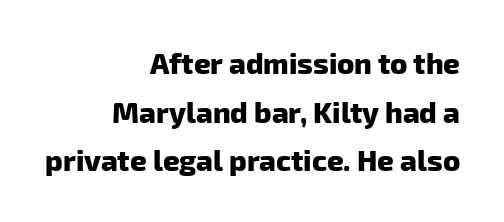
Q: Is the text bold? A: Yes.
Q: Is the typeface a serif or a sans-serif typeface? A: Sans-serif.
Q: Is the text underlined? A: No.
Q: How is the paragraph aligned? A: Right-aligned.
Q: Is the spacing between letters normal or unusually wide? A: Normal.
Q: Is the spacing between lines tight, normal or loose? A: Normal.
Q: Width (condensed, normal, or wide)? A: Normal.
Q: Stroke contrast? A: Low.
Q: x-height? A: Medium.
Q: Monospaced? A: No.
